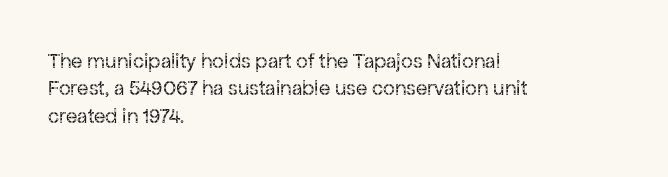
Reading down the block, your eye returns to a fixed left position each line. The weight tops out at a normal text grade. Interline gaps are of average width in this sample. The letters sit at their default tracking, neither squeezed nor spread.
